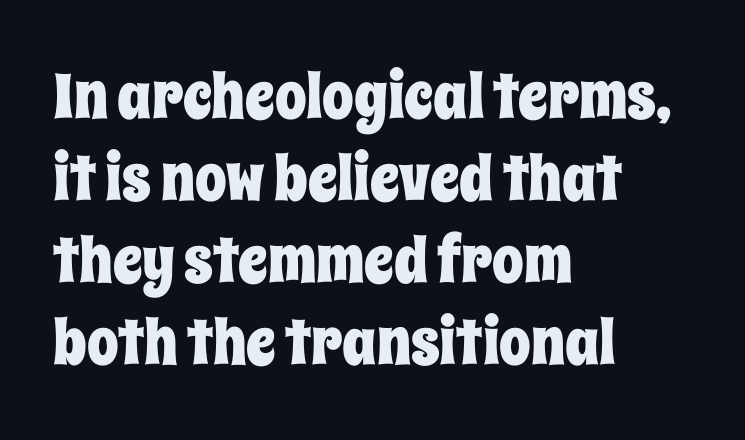
Words appear dense and cohesive because spacing is normal. Honestly, there is no underline to notice here at all. When letters stand straight like this, we call the style roman or upright. The ragged edge is on the right, which tells us the setting is flush left.
